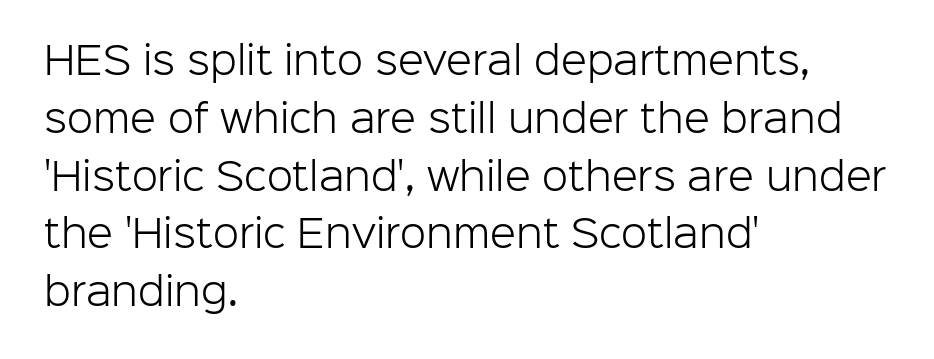
The image shows 38 px light sans-serif type, upright; set left-aligned, normal line spacing (1.52x), normal letter spacing, not underlined; low stroke contrast and a medium x-height.
